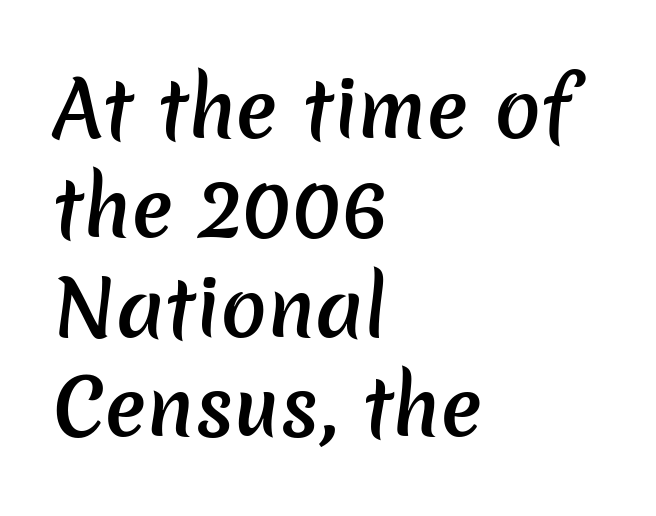
Q: Is the text bold? A: Semi-bold.
Q: Is the typeface a serif or a sans-serif typeface? A: Sans-serif.
Q: Is the text underlined? A: No.
Q: How is the paragraph aligned? A: Left-aligned.
Q: Is the spacing between letters normal or unusually wide? A: Normal.
Q: Is the spacing between lines tight, normal or loose? A: Normal.
Q: Width (condensed, normal, or wide)? A: Normal.
Q: Stroke contrast? A: Low.
Q: x-height? A: Medium.
Q: Monospaced? A: No.
